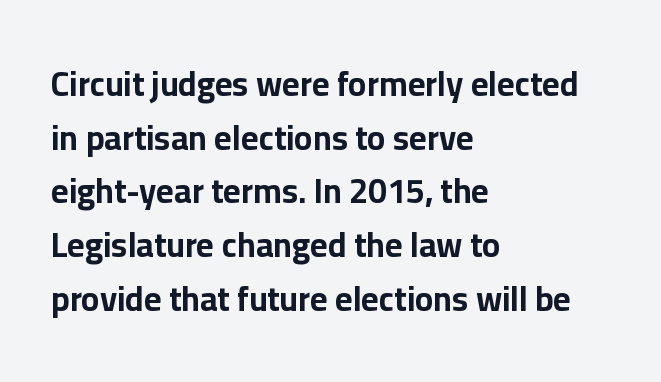
Q: Is the text bold? A: Yes.
Q: Is the text italic (slanted)? A: No, it is upright.
Q: Is the typeface a serif or a sans-serif typeface? A: Sans-serif.
Q: Is the text underlined? A: No.
Q: How is the paragraph aligned? A: Left-aligned.
Q: Is the spacing between letters normal or unusually wide? A: Normal.
Q: Is the spacing between lines tight, normal or loose? A: Normal.
Q: Width (condensed, normal, or wide)? A: Normal.
Q: Stroke contrast? A: Low.
Q: x-height? A: Medium.
Q: Monospaced? A: No.
